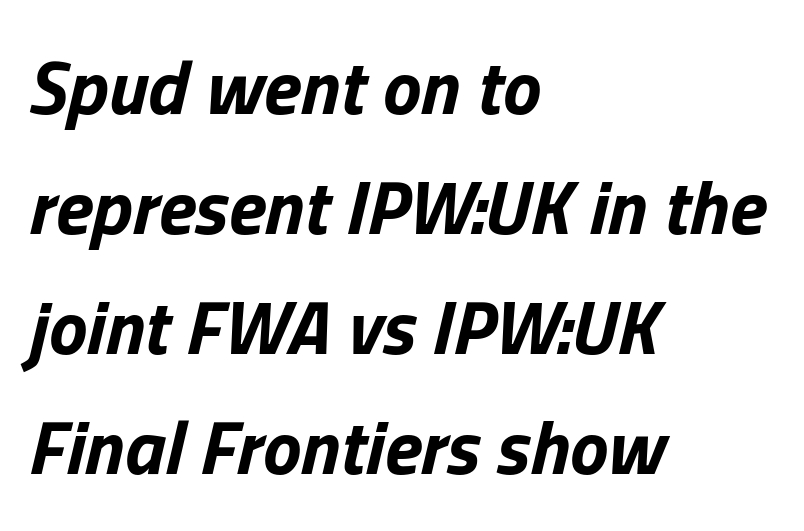
The image shows 77 px bold type, italic (leaning right); set left-aligned, normal line spacing (1.56x), normal letter spacing, not underlined; low stroke contrast and a medium x-height.
